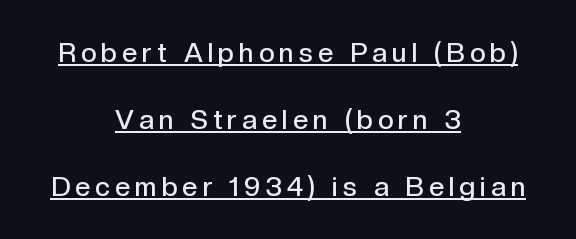
{"italic": "no", "bold": "semi", "underline": "yes", "align": "center", "line_spacing": "loose", "line_spacing_ratio": 2.48, "glyph_px": 27}
